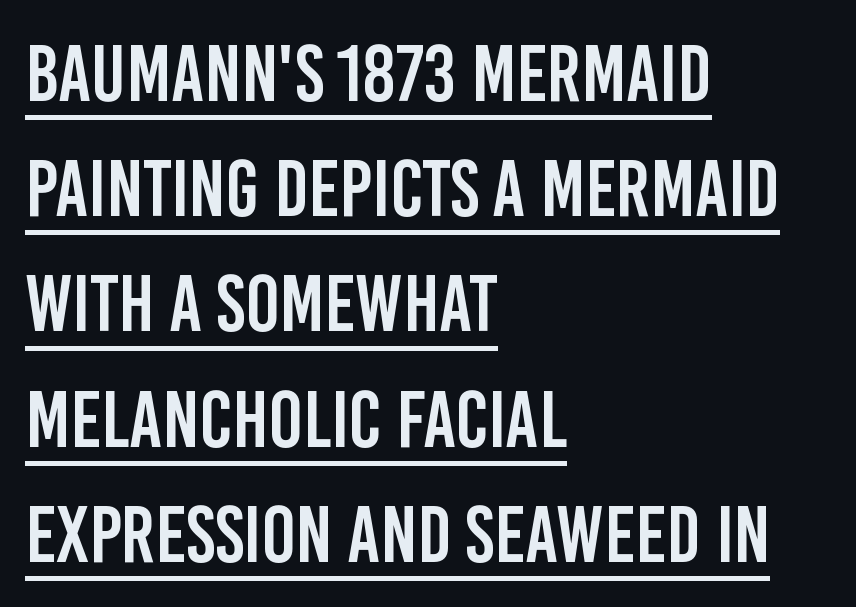
Ordinary non-slanted type is in use. Look at the tracking — it's just the regular setting, nothing added. Regular leading. Is the block centered? No — it sits flush against the left margin. The glyphs in this specimen are sans serif. A typographer would call this underscored text.
